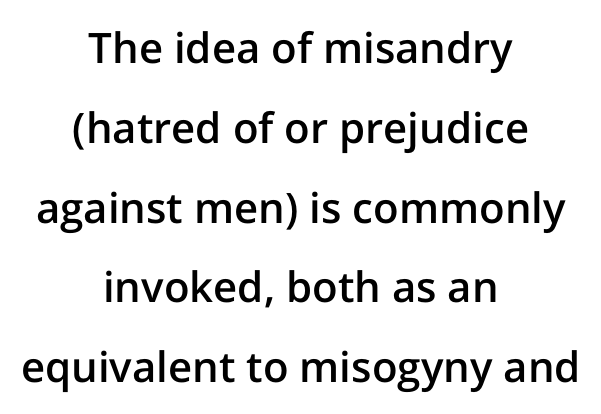
The image shows 42 px semibold sans-serif type, upright; set centered, loose line spacing (1.9x), normal letter spacing, not underlined; low stroke contrast and a medium x-height.
